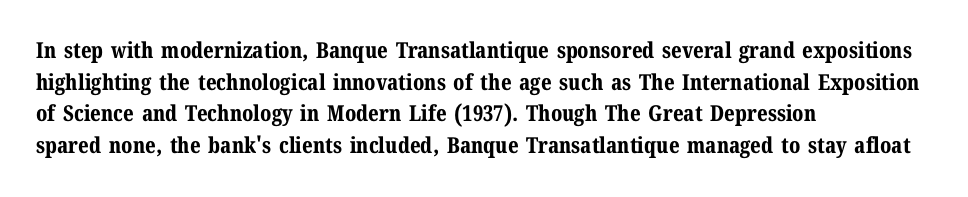
{"italic": "no", "bold": "yes", "underline": "no", "align": "left", "line_spacing": "normal", "line_spacing_ratio": 1.44, "letter_spacing": "normal", "letter_spacing_em": 0.0, "glyph_px": 22}
